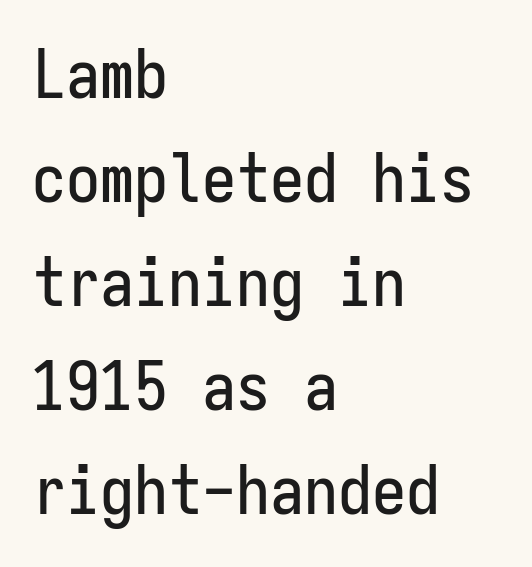
{"serif": "no", "italic": "no", "width": "condensed", "stroke_contrast": "low", "x_height": "medium", "monospaced": "yes", "underline": "no", "align": "left", "line_spacing": "normal", "line_spacing_ratio": 1.53, "letter_spacing": "normal", "letter_spacing_em": 0.0, "glyph_px": 68}
